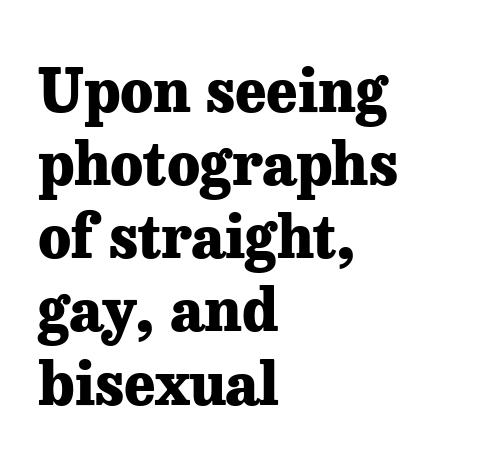
Q: Is the text bold? A: Yes.
Q: Is the text italic (slanted)? A: No, it is upright.
Q: Is the typeface a serif or a sans-serif typeface? A: Serif.
Q: Is the text underlined? A: No.
Q: How is the paragraph aligned? A: Left-aligned.
Q: Is the spacing between letters normal or unusually wide? A: Normal.
Q: Width (condensed, normal, or wide)? A: Normal.
Q: Stroke contrast? A: Low.
Q: x-height? A: Medium.
Q: Monospaced? A: No.
